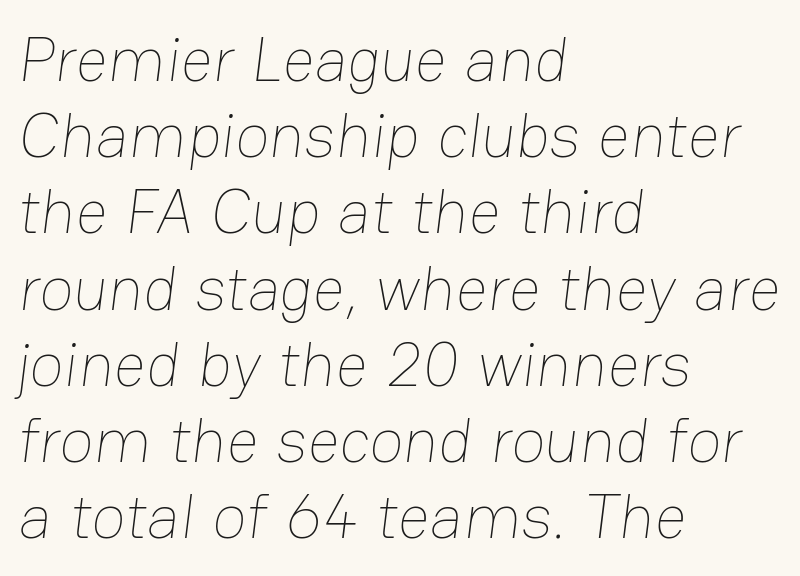
Q: Is the text bold? A: No.
Q: Is the text underlined? A: No.
Q: How is the paragraph aligned? A: Left-aligned.
Q: Is the spacing between letters normal or unusually wide? A: Normal.
Q: Width (condensed, normal, or wide)? A: Normal.
Q: Stroke contrast? A: Low.
Q: x-height? A: Medium.
Q: Monospaced? A: No.
